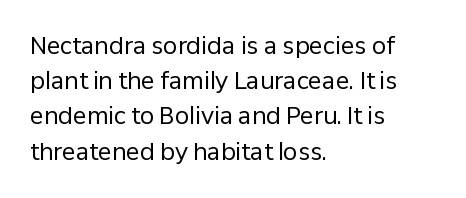
Q: Is the text bold? A: No.
Q: Is the text italic (slanted)? A: No, it is upright.
Q: Is the text underlined? A: No.
Q: How is the paragraph aligned? A: Left-aligned.
Q: Is the spacing between letters normal or unusually wide? A: Normal.
Q: Is the spacing between lines tight, normal or loose? A: Normal.
